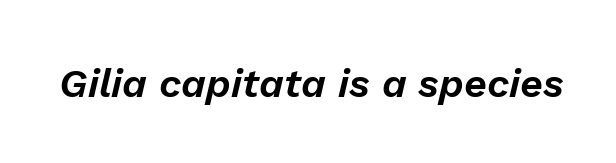
Unmarked baselines from the first word to the last. Italic: yes, the glyphs are oblique. Note the varied advance widths — an 'i' is clearly narrower than an 'm'. Compared with typical body copy, the letter spacing here is the same.
